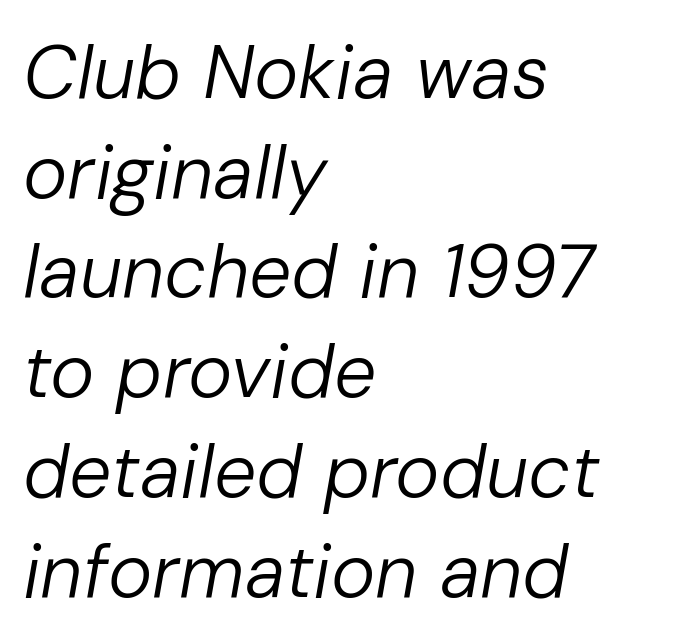
The image shows 75 px regular-weight type, italic (leaning right); set left-aligned, normal line spacing (1.33x), normal letter spacing, not underlined; low stroke contrast and a medium x-height.
